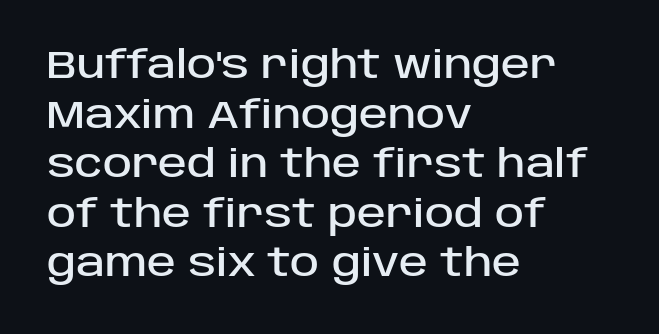
The image shows 39 px sans-serif type, upright; set left-aligned, normal line spacing (1.27x), normal letter spacing, not underlined; low stroke contrast and a large x-height.
